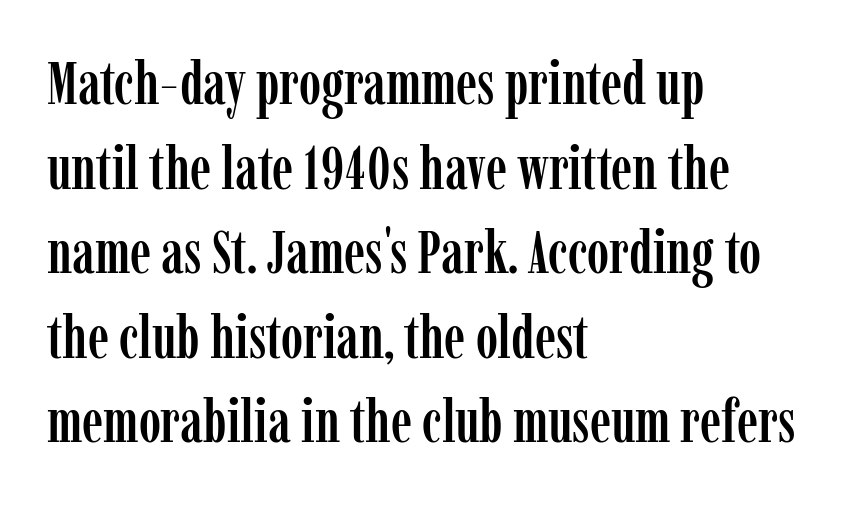
The image shows 60 px condensed serif type, upright; set left-aligned, normal line spacing (1.41x), normal letter spacing, not underlined; low stroke contrast and a medium x-height.
